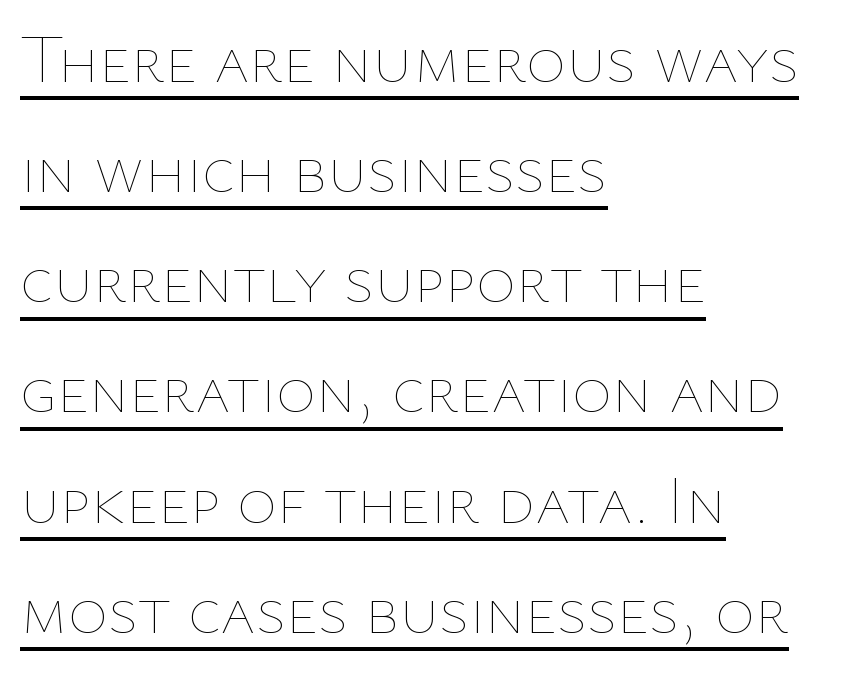
This sample keeps an unexceptional amount of space between lines. The type is set solid horizontally, with unmodified tracking. Looks like regular typesetting: each glyph gets only the width it needs. This is not heavy type; no bold has been used. Style check: upright.
